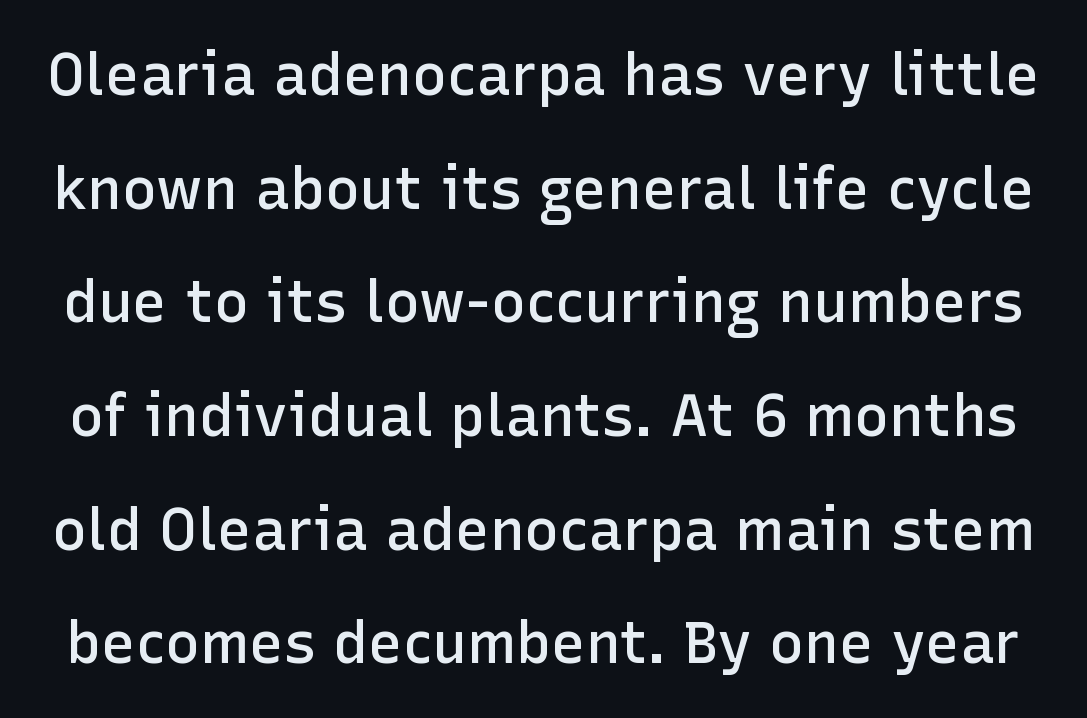
Q: Is the text bold? A: Semi-bold.
Q: Is the text italic (slanted)? A: No, it is upright.
Q: Is the typeface a serif or a sans-serif typeface? A: Sans-serif.
Q: Is the text underlined? A: No.
Q: Is the spacing between letters normal or unusually wide? A: Normal.
Q: Is the spacing between lines tight, normal or loose? A: Loose.
Q: Width (condensed, normal, or wide)? A: Normal.
Q: Stroke contrast? A: Low.
Q: x-height? A: Medium.
Q: Monospaced? A: No.
